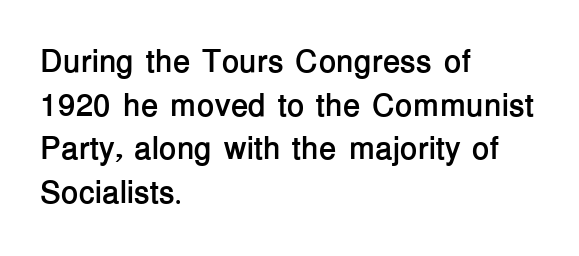
The image shows 32 px semibold sans-serif type, upright; set left-aligned, normal line spacing (1.36x), normal letter spacing, not underlined; low stroke contrast and a medium x-height.
